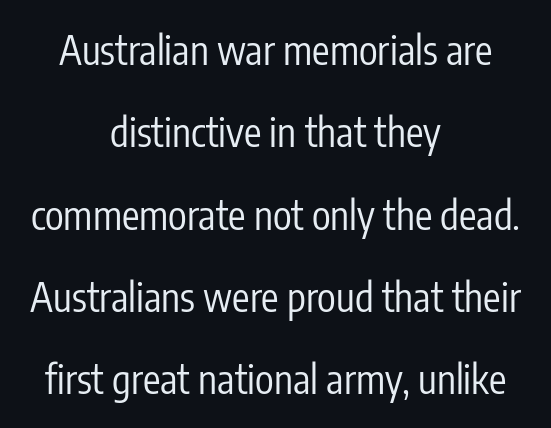
{"serif": "no", "italic": "no", "bold": "no", "weight": "regular", "width": "condensed", "stroke_contrast": "low", "x_height": "medium", "monospaced": "no", "underline": "no", "align": "center", "line_spacing": "loose", "line_spacing_ratio": 2.11, "letter_spacing": "normal", "letter_spacing_em": 0.0, "glyph_px": 39}
